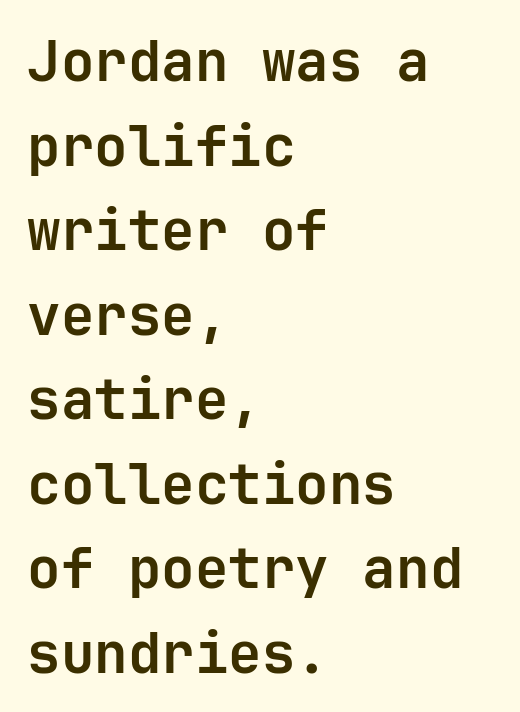
The image shows 56 px semibold sans-serif type, upright; set left-aligned, normal line spacing (1.51x), normal letter spacing, not underlined; low stroke contrast and a medium x-height.
